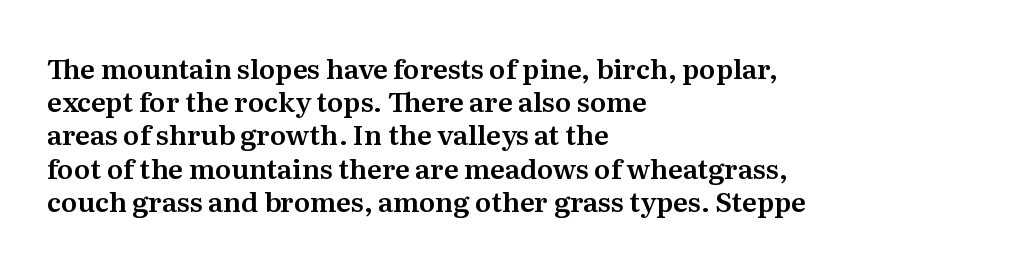
Q: Is the text italic (slanted)? A: No, it is upright.
Q: Is the text underlined? A: No.
Q: How is the paragraph aligned? A: Left-aligned.
Q: Is the spacing between letters normal or unusually wide? A: Normal.
